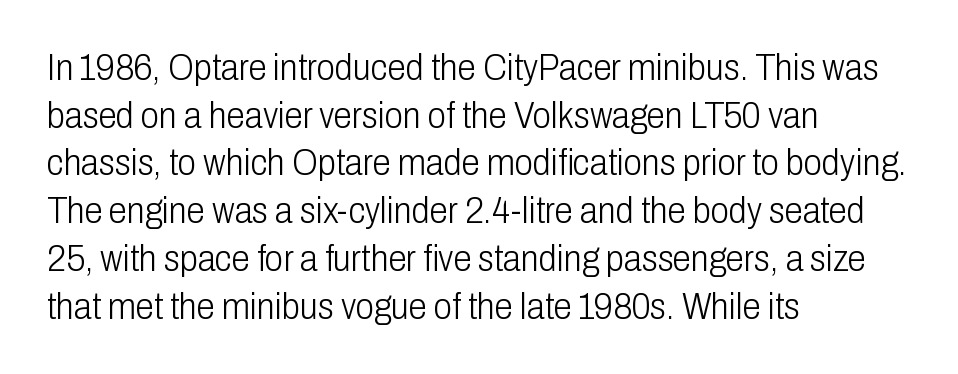
Notice how descenders clear the ascenders below comfortably — that's standard leading. Glyph-to-glyph distance matches everyday printed text. The typography opts for an upright posture over an oblique one. The gap between lines stays unmarked.
